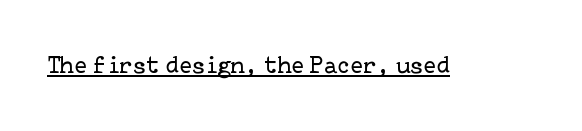
Q: Is the text bold? A: No.
Q: Is the text italic (slanted)? A: No, it is upright.
Q: Is the text underlined? A: Yes.
Q: Is the spacing between letters normal or unusually wide? A: Normal.
